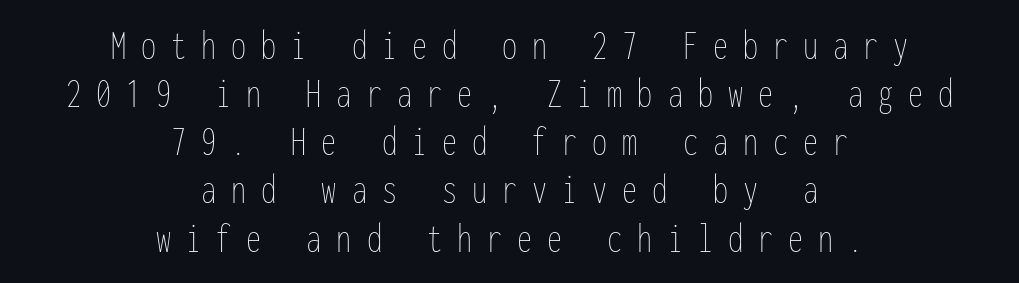
The image shows 43 px thin, condensed type, upright, monospaced; set centered, tight line spacing (1.12x), unusually wide letter spacing (+0.35 em), not underlined; low stroke contrast and a medium x-height.
